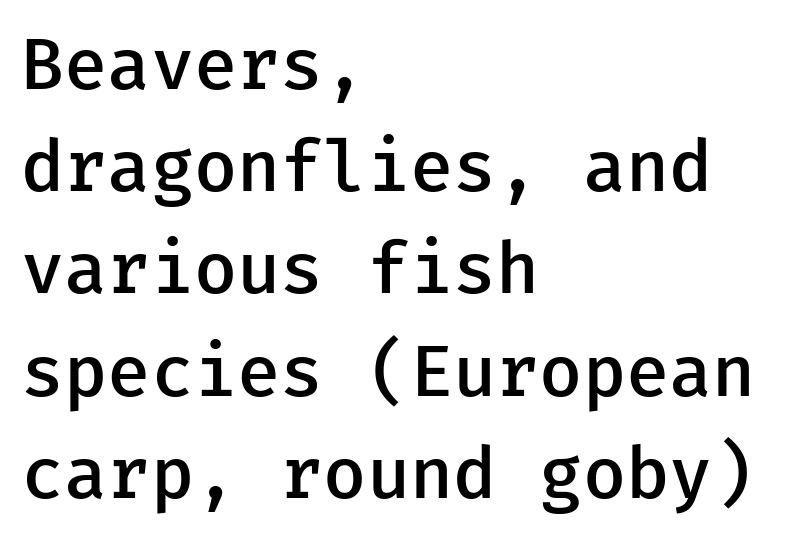
The image shows 72 px semibold sans-serif type, upright; set left-aligned, normal line spacing (1.42x), normal letter spacing, not underlined; low stroke contrast and a medium x-height.
